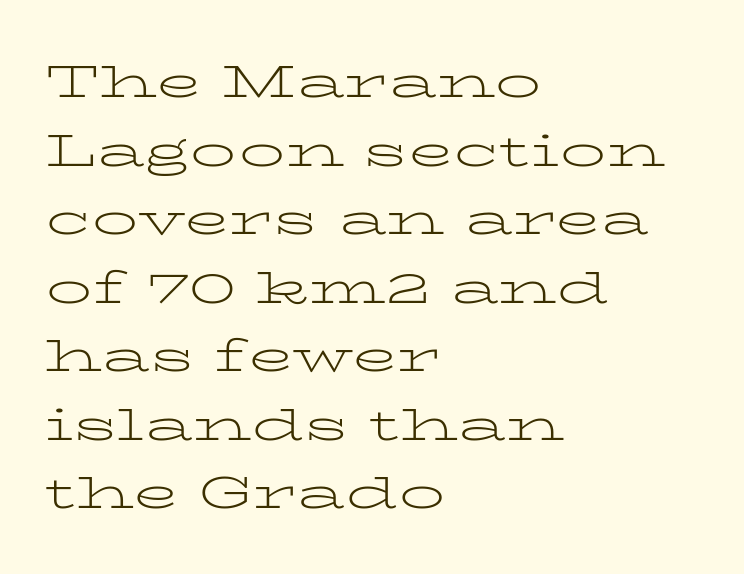
The image shows 46 px light, wide serif type, upright; set left-aligned, normal line spacing (1.49x), normal letter spacing, not underlined; low stroke contrast and a medium x-height.
